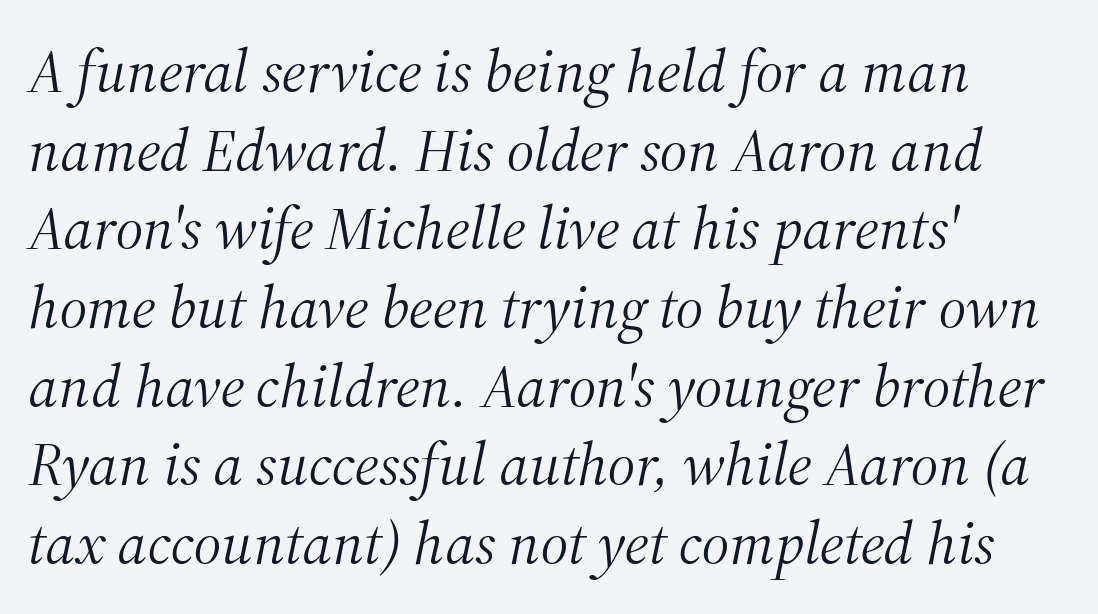
The image shows 61 px light serif type, italic (leaning right); set left-aligned, normal line spacing (1.29x), normal letter spacing, not underlined; medium stroke contrast and a medium x-height.
